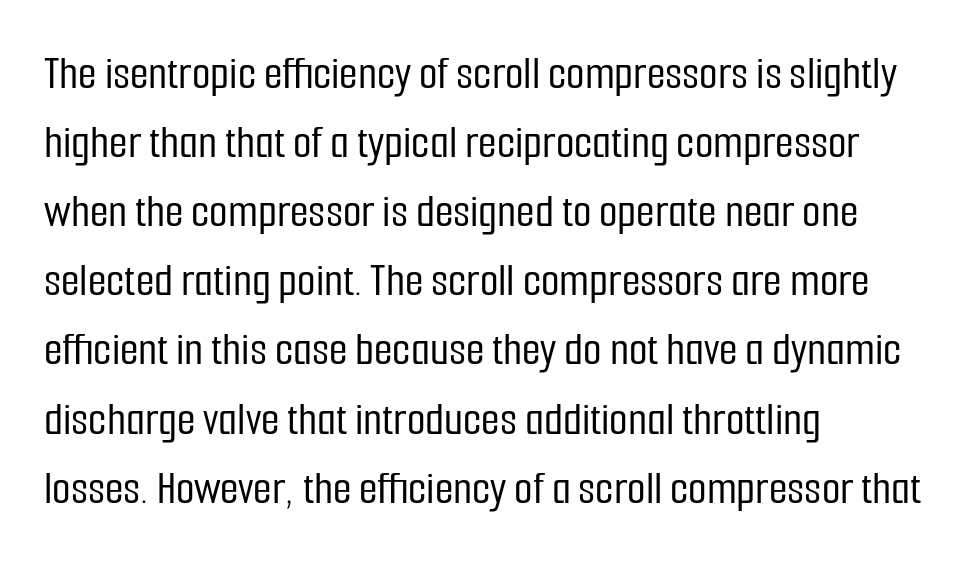
{"serif": "no", "italic": "no", "width": "condensed", "stroke_contrast": "low", "x_height": "medium", "monospaced": "no", "underline": "no", "align": "left", "line_spacing": "normal", "line_spacing_ratio": 1.44, "letter_spacing": "normal", "letter_spacing_em": 0.0, "glyph_px": 48}
